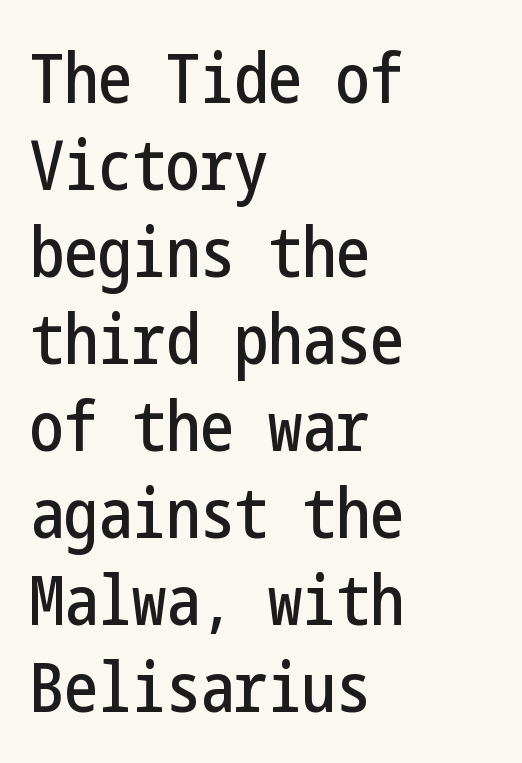
{"serif": "no", "italic": "no", "width": "condensed", "stroke_contrast": "low", "x_height": "medium", "underline": "no", "align": "left", "line_spacing": "normal", "line_spacing_ratio": 1.28, "letter_spacing": "normal", "letter_spacing_em": 0.0, "glyph_px": 68}
